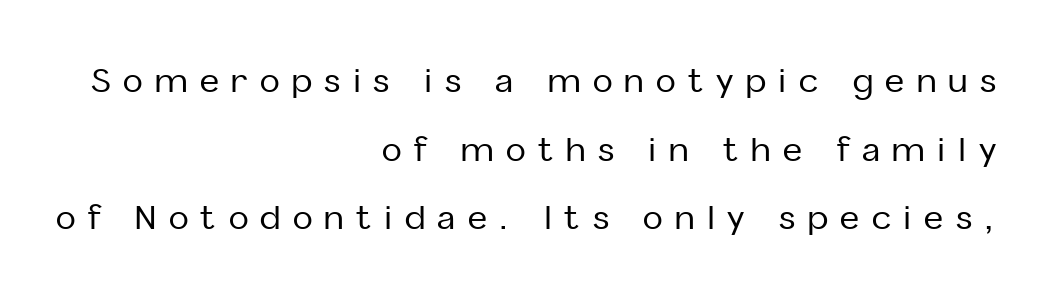
{"serif": "no", "italic": "no", "width": "normal", "stroke_contrast": "low", "x_height": "medium", "monospaced": "no", "underline": "no", "align": "right", "line_spacing": "loose", "line_spacing_ratio": 2.08, "letter_spacing": "wide", "letter_spacing_em": 0.38, "glyph_px": 33}
